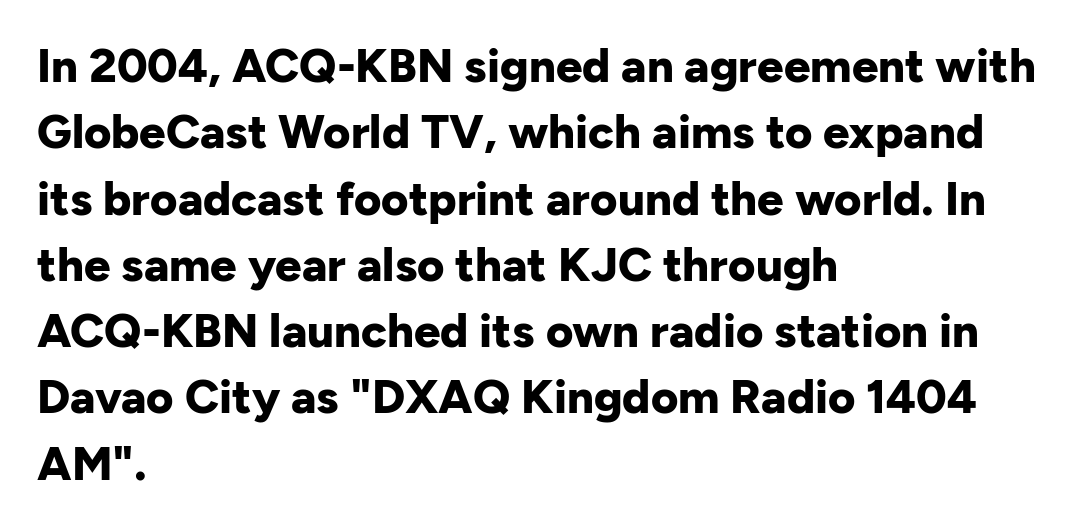
The image shows 47 px bold sans-serif type, upright; set left-aligned, normal line spacing (1.41x), normal letter spacing, not underlined; low stroke contrast and a medium x-height.
